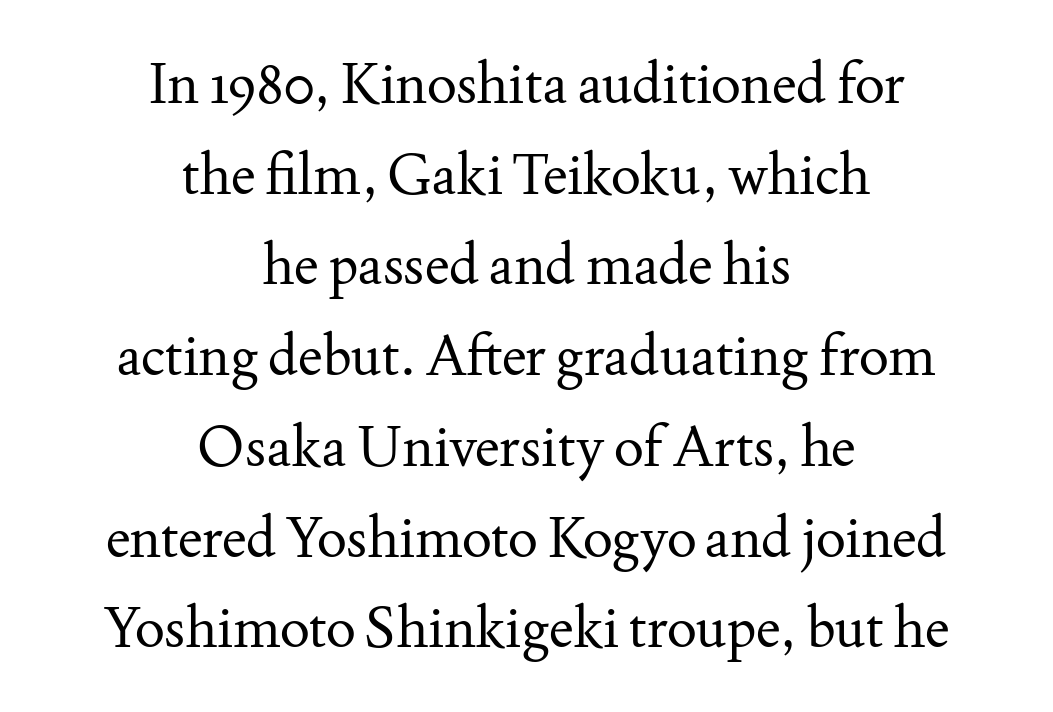
Q: Is the text bold? A: No.
Q: Is the text italic (slanted)? A: No, it is upright.
Q: Is the typeface a serif or a sans-serif typeface? A: Serif.
Q: Is the text underlined? A: No.
Q: How is the paragraph aligned? A: Centered.
Q: Is the spacing between letters normal or unusually wide? A: Normal.
Q: Is the spacing between lines tight, normal or loose? A: Normal.
Q: Width (condensed, normal, or wide)? A: Normal.
Q: Stroke contrast? A: Medium.
Q: x-height? A: Small.
Q: Monospaced? A: No.
